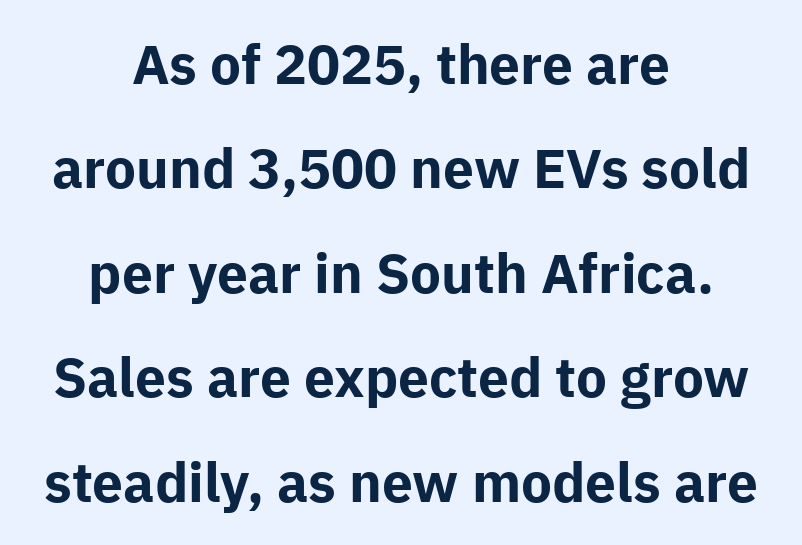
Q: Is the text bold? A: Yes.
Q: Is the text italic (slanted)? A: No, it is upright.
Q: Is the typeface a serif or a sans-serif typeface? A: Sans-serif.
Q: Is the text underlined? A: No.
Q: How is the paragraph aligned? A: Centered.
Q: Is the spacing between letters normal or unusually wide? A: Normal.
Q: Is the spacing between lines tight, normal or loose? A: Loose.
Q: Width (condensed, normal, or wide)? A: Normal.
Q: Stroke contrast? A: Low.
Q: x-height? A: Medium.
Q: Monospaced? A: No.
